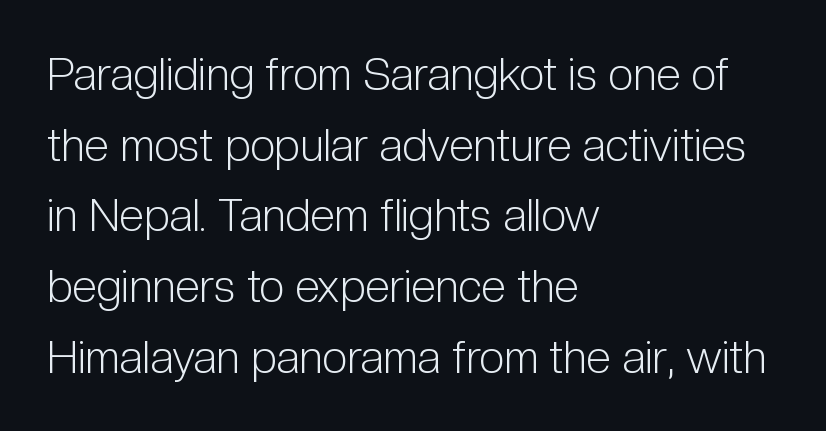
{"serif": "no", "italic": "no", "bold": "no", "weight": "light", "width": "condensed", "stroke_contrast": "low", "x_height": "medium", "monospaced": "no", "underline": "no", "align": "left", "line_spacing": "normal", "line_spacing_ratio": 1.57, "letter_spacing": "normal", "letter_spacing_em": 0.0, "glyph_px": 45}
